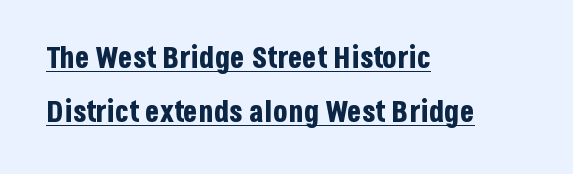
{"serif": "no", "italic": "no", "bold": "yes", "weight": "bold", "width": "condensed", "stroke_contrast": "low", "x_height": "large", "monospaced": "no", "underline": "yes", "align": "left", "line_spacing_ratio": 1.8, "letter_spacing": "normal", "letter_spacing_em": 0.0, "glyph_px": 30}
